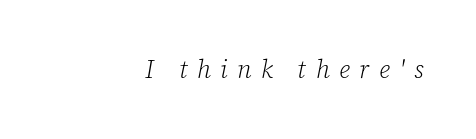
The image shows 25 px text type, italic (leaning right); set right-aligned, unusually wide letter spacing (+0.38 em), not underlined.
